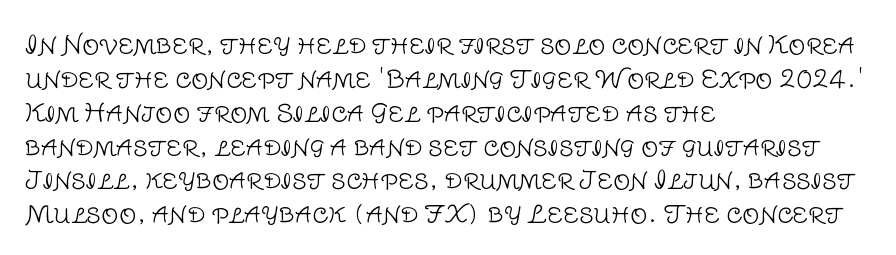
Decoration check: the copy has no underline. Teacher's note: observe the even left margin — that is flush-left alignment. Interline gaps are of average width in this sample. No chunkiness to these letters — they're not bold.
